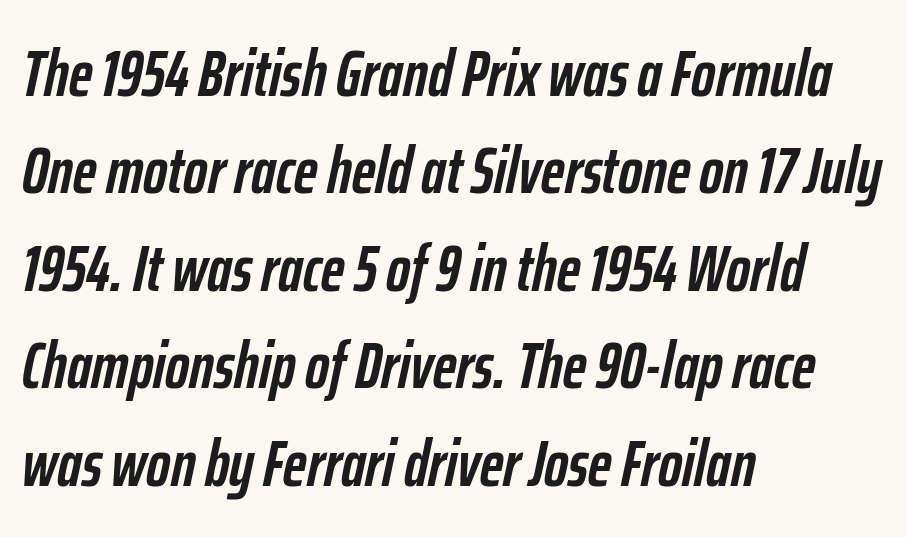
A typesetter would call this leading conventional body-copy spacing. Anything drawn beneath the words? Only blank space. Italic? Definitely — the glyphs are oblique. Short and long lines alike share a common starting point at left. Compared with an ordinary text face, these strokes are far heavier — a full bold. You could not count columns in this text — the font is proportionally spaced.
